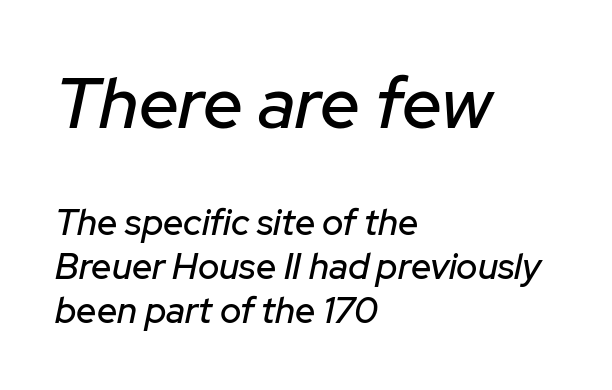
The image shows 71 px text type, italic (leaning right); set left-aligned, line spacing 1.22x, normal letter spacing, not underlined; the first (top) block is 1.97x larger; low stroke contrast and a medium x-height.
